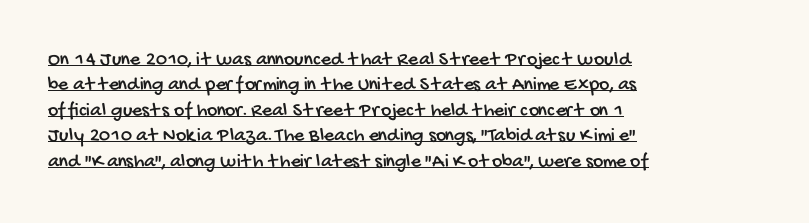
Q: Is the text underlined? A: Yes.
Q: How is the paragraph aligned? A: Left-aligned.
Q: Is the spacing between letters normal or unusually wide? A: Normal.
Q: Is the spacing between lines tight, normal or loose? A: Normal.
